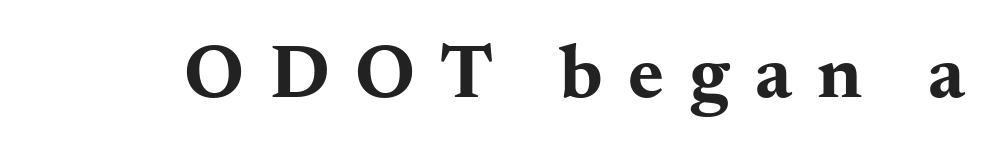
Strokes here are thick enough to call this a true bold. Here the designer chose a conventional face with non-uniform glyph widths. What stands out about the letter spacing? Its width — letters are far apart. Letters rest on an invisible, unmarked baseline. The characters display serif detailing at their extremities. The lettering stays uniformly vertical, giving the passage a roman look.
